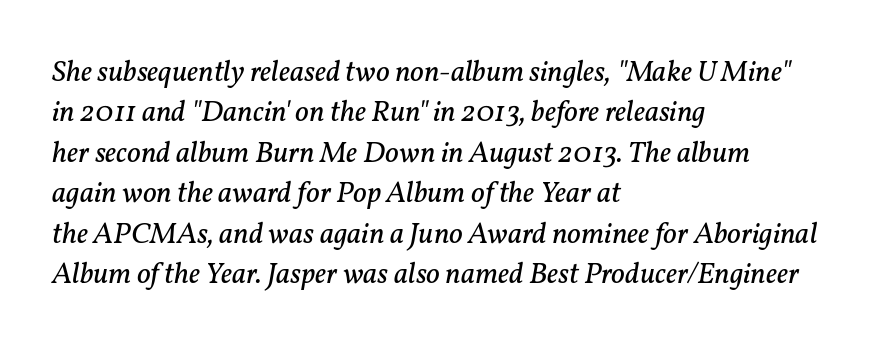
{"serif": "yes", "italic": "yes", "lean": "right", "slant_degrees": 11, "bold": "no", "weight": "regular", "width": "normal", "stroke_contrast": "low", "x_height": "medium", "monospaced": "no", "underline": "no", "align": "left", "line_spacing": "normal", "line_spacing_ratio": 1.35, "letter_spacing": "normal", "letter_spacing_em": 0.0, "glyph_px": 30}
